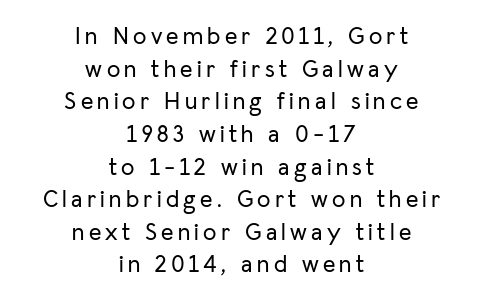
Q: Is the text italic (slanted)? A: No, it is upright.
Q: Is the text underlined? A: No.
Q: How is the paragraph aligned? A: Centered.
Q: Is the spacing between lines tight, normal or loose? A: Normal.
